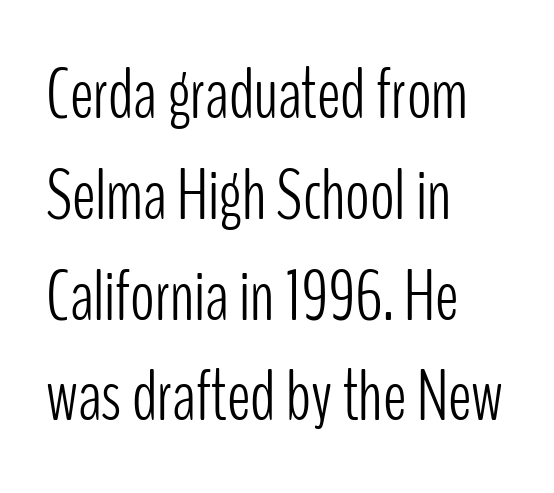
{"serif": "no", "italic": "no", "bold": "no", "weight": "light", "width": "condensed", "stroke_contrast": "low", "x_height": "medium", "monospaced": "no", "underline": "no", "align": "left", "line_spacing": "normal", "line_spacing_ratio": 1.4, "letter_spacing": "normal", "letter_spacing_em": 0.0, "glyph_px": 72}
